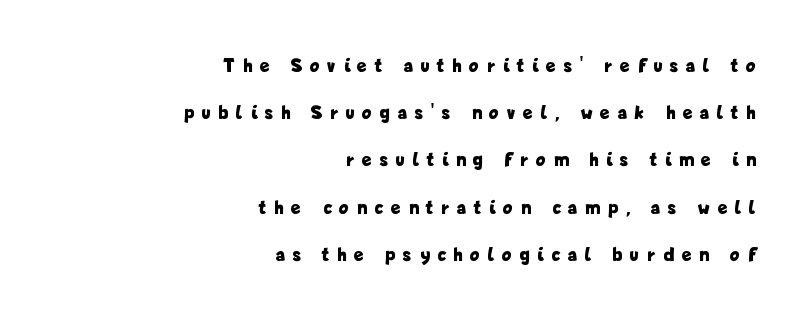
{"italic": "no", "bold": "yes", "underline": "no", "align": "right", "line_spacing": "loose", "line_spacing_ratio": 2.36, "letter_spacing": "wide", "letter_spacing_em": 0.42, "glyph_px": 20}
